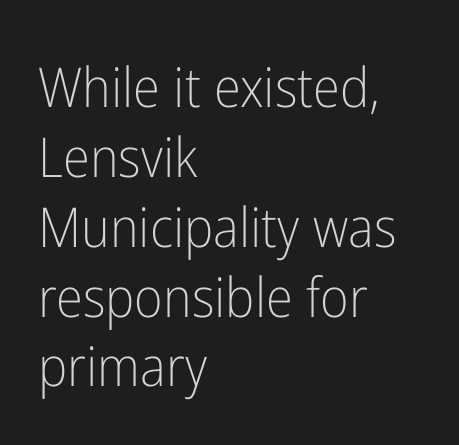
The image shows 55 px light, condensed sans-serif type, upright; set left-aligned, normal line spacing (1.27x), normal letter spacing, not underlined; low stroke contrast and a medium x-height.
